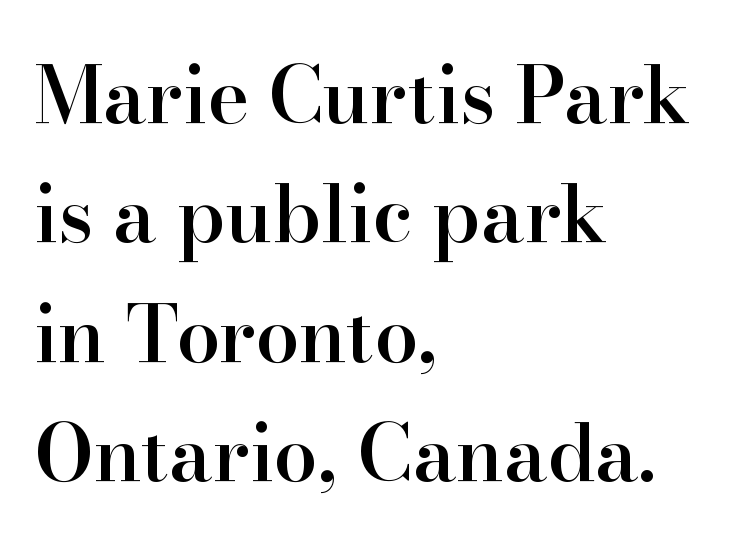
The image shows 79 px semibold serif type, upright; set left-aligned, normal line spacing (1.51x), normal letter spacing, not underlined; high stroke contrast and a small x-height.
